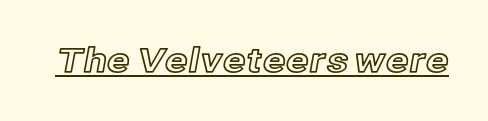
The specimen includes a rule beneath the text block's lines. Proportional: the letters do not fall into vertical columns. Nothing unusual about the tracking: characters are spaced as the font intends.
